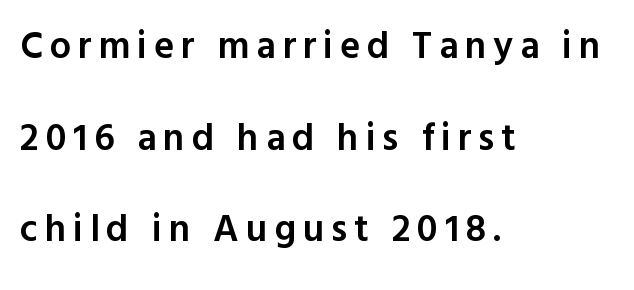
The image shows 38 px semibold sans-serif type, upright; set left-aligned, loose line spacing (2.41x), not underlined; a medium x-height.
